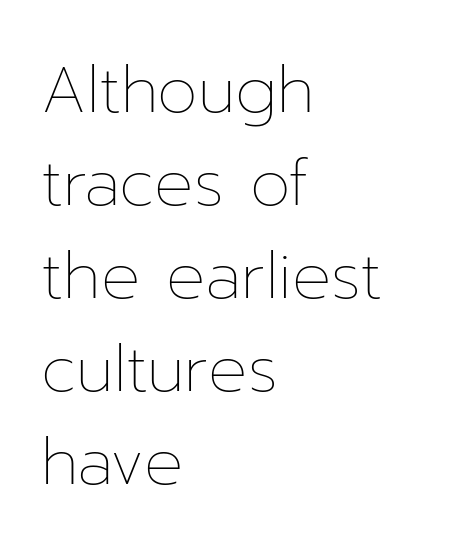
The image shows 65 px thin type, upright; set left-aligned, normal line spacing (1.43x), normal letter spacing, not underlined; low stroke contrast and a medium x-height.
